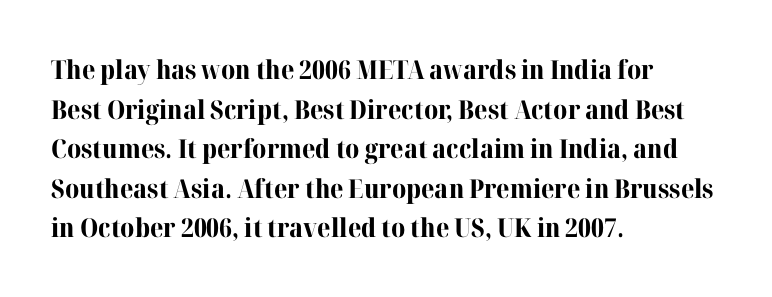
The image shows 26 px bold type, upright; set left-aligned, normal line spacing (1.52x), normal letter spacing, not underlined.
